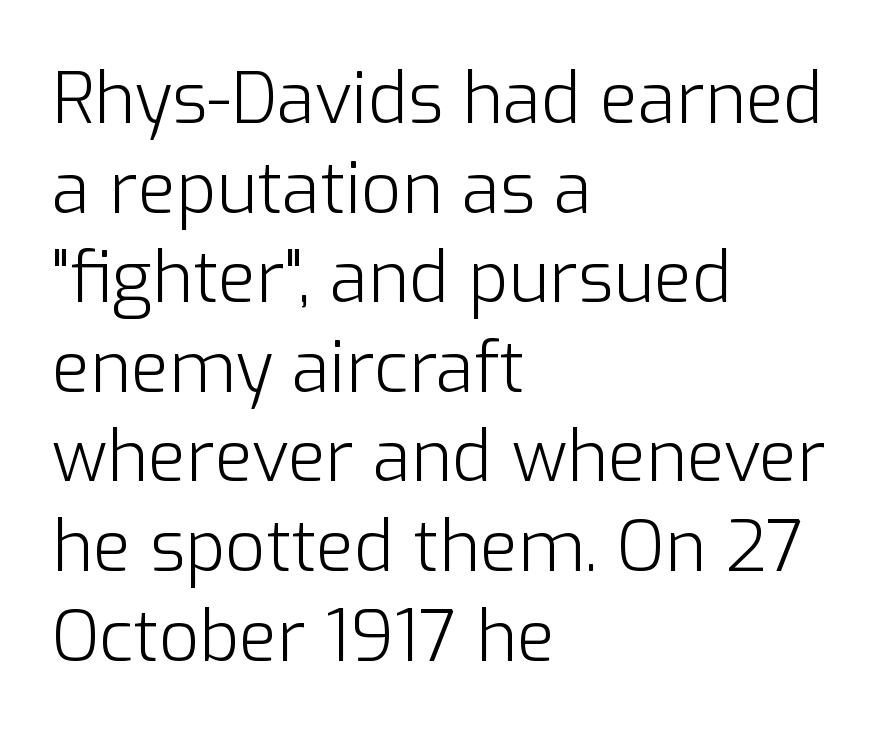
Q: Is the text bold? A: No.
Q: Is the text italic (slanted)? A: No, it is upright.
Q: Is the typeface a serif or a sans-serif typeface? A: Sans-serif.
Q: Is the text underlined? A: No.
Q: How is the paragraph aligned? A: Left-aligned.
Q: Is the spacing between letters normal or unusually wide? A: Normal.
Q: Is the spacing between lines tight, normal or loose? A: Normal.
Q: Width (condensed, normal, or wide)? A: Normal.
Q: Stroke contrast? A: Low.
Q: x-height? A: Medium.
Q: Monospaced? A: No.
